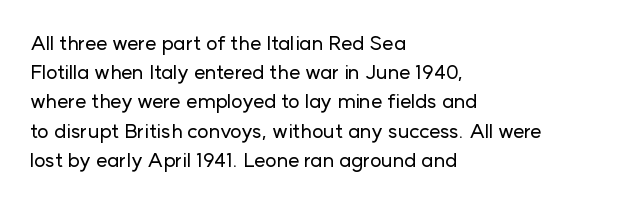
{"italic": "no", "underline": "no", "align": "left", "line_spacing": "normal", "line_spacing_ratio": 1.46, "letter_spacing": "normal", "letter_spacing_em": 0.0, "glyph_px": 20}
